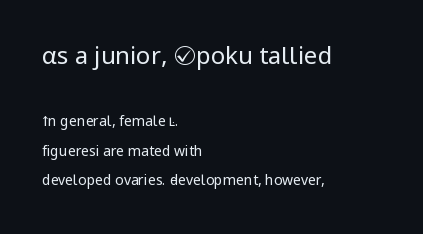
The designer gave the opening block more size than the closing block. Caption: face not bold, strokes unweighted. The typography opts for an upright posture over an oblique one. The passage is arranged the way most books set body copy — flush left. The specimen omits any rule beneath the text block's lines. If you measured baseline to baseline, you'd find a long distance.
